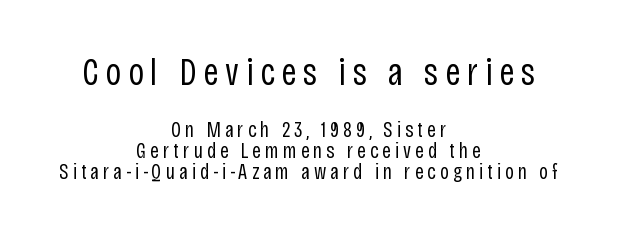
Q: Is the text bold? A: No.
Q: Is the text italic (slanted)? A: No, it is upright.
Q: Is the typeface a serif or a sans-serif typeface? A: Sans-serif.
Q: Is the text underlined? A: No.
Q: How is the paragraph aligned? A: Centered.
Q: Is the spacing between lines tight, normal or loose? A: Tight.
Q: Which block of text is set in a larger size, the first (top) or the second (bottom)? A: The first (top) one.
Q: Width (condensed, normal, or wide)? A: Condensed.
Q: Stroke contrast? A: Low.
Q: x-height? A: Large.
Q: Monospaced? A: No.
